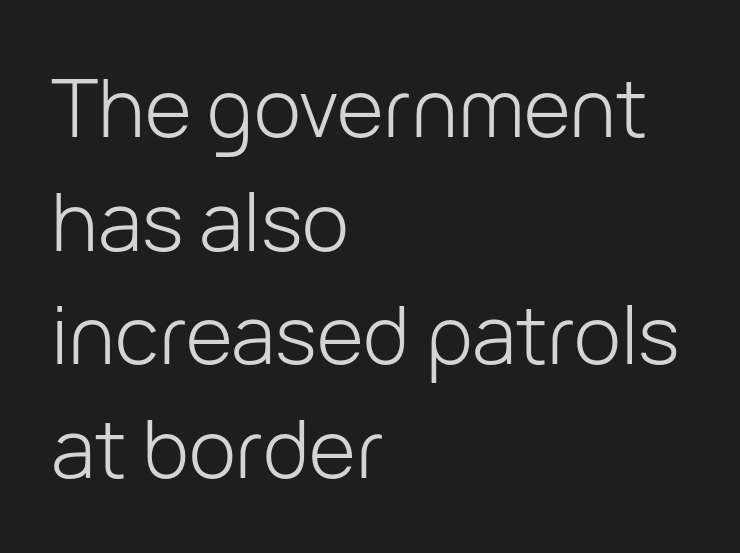
{"serif": "no", "italic": "no", "bold": "no", "weight": "light", "width": "normal", "stroke_contrast": "low", "x_height": "medium", "monospaced": "no", "underline": "no", "align": "left", "line_spacing": "normal", "line_spacing_ratio": 1.42, "letter_spacing": "normal", "letter_spacing_em": 0.0, "glyph_px": 80}
